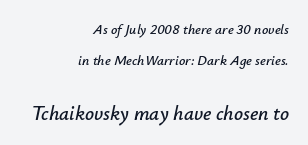
The image shows 20 px text type, italic (leaning right); set right-aligned, loose line spacing (2.25x), normal letter spacing, not underlined; the second (bottom) block is 1.43x larger.
